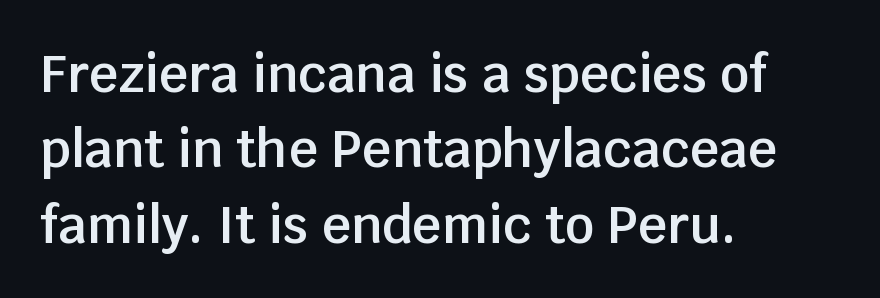
The image shows 51 px semibold sans-serif type, upright; set left-aligned, normal line spacing (1.48x), normal letter spacing, not underlined; low stroke contrast and a large x-height.
